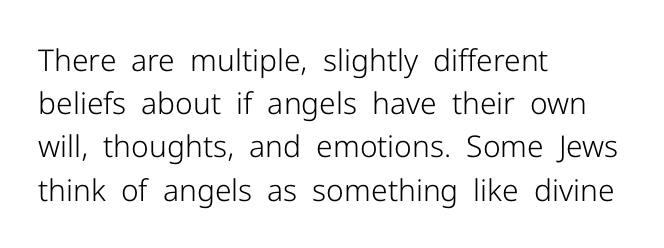
Q: Is the text bold? A: No.
Q: Is the text italic (slanted)? A: No, it is upright.
Q: Is the typeface a serif or a sans-serif typeface? A: Sans-serif.
Q: Is the text underlined? A: No.
Q: How is the paragraph aligned? A: Left-aligned.
Q: Is the spacing between letters normal or unusually wide? A: Normal.
Q: Is the spacing between lines tight, normal or loose? A: Normal.
Q: Width (condensed, normal, or wide)? A: Normal.
Q: Stroke contrast? A: Low.
Q: x-height? A: Medium.
Q: Monospaced? A: No.
